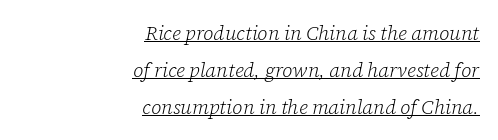
Q: Is the text bold? A: No.
Q: Is the text italic (slanted)? A: Yes, it leans right by about 12 degrees.
Q: Is the text underlined? A: Yes.
Q: How is the paragraph aligned? A: Right-aligned.
Q: Is the spacing between letters normal or unusually wide? A: Normal.
